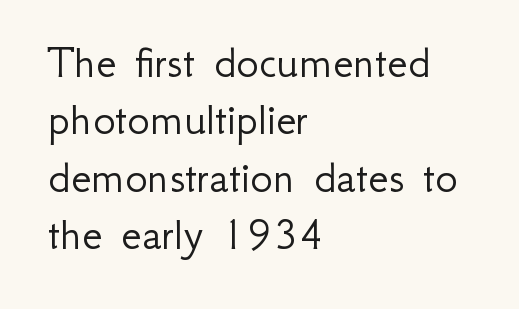
The image shows 47 px light sans-serif type, upright; set left-aligned, line spacing 1.22x, normal letter spacing, not underlined; low stroke contrast and a small x-height.
